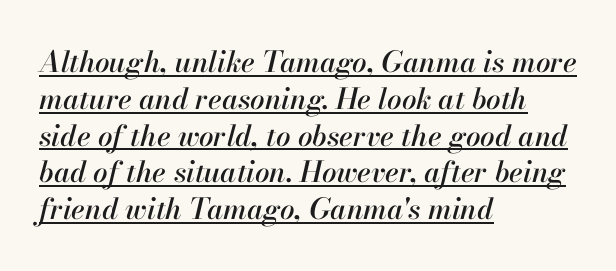
The image shows 29 px text type, italic (leaning right); set left-aligned, normal line spacing (1.27x), normal letter spacing, underlined; high stroke contrast and a small x-height.
